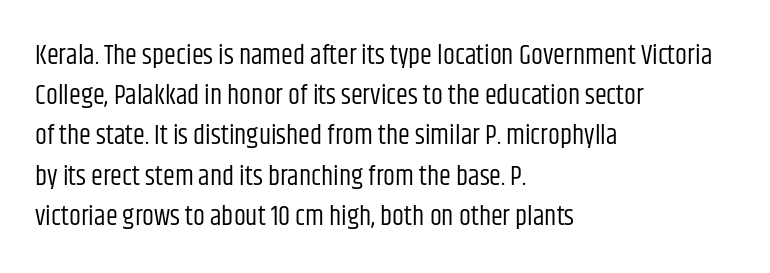
The image shows 27 px text type, upright; set left-aligned, normal line spacing (1.49x), normal letter spacing, not underlined.
